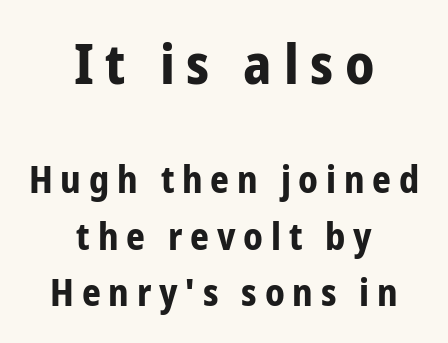
{"serif": "no", "italic": "no", "bold": "yes", "weight": "bold", "width": "condensed", "stroke_contrast": "low", "x_height": "medium", "monospaced": "no", "underline": "no", "align": "center", "line_spacing": "normal", "line_spacing_ratio": 1.53, "letter_spacing": "wide", "letter_spacing_em": 0.21, "larger_block": "first", "size_ratio": 1.49, "glyph_px": 55}
